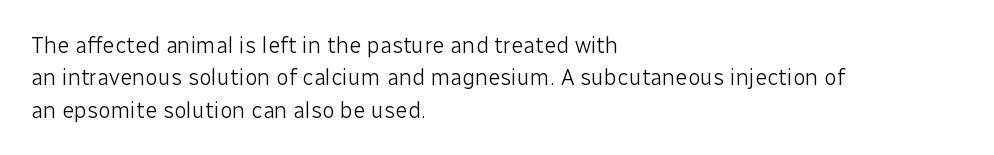
The image shows 23 px text type, upright; set left-aligned, normal line spacing (1.41x), normal letter spacing, not underlined.
